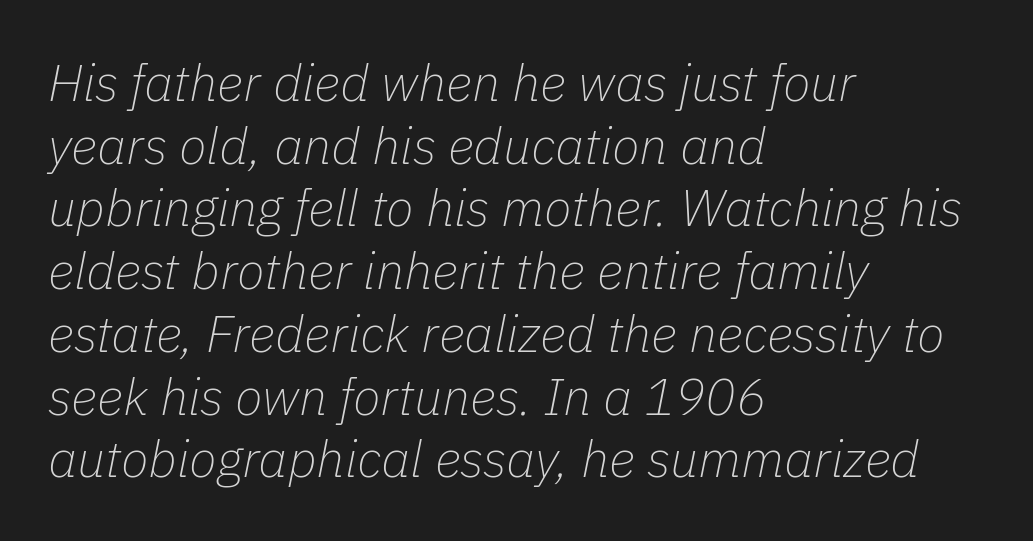
The image shows 51 px thin type, italic (leaning right); set left-aligned, line spacing 1.23x, normal letter spacing, not underlined; low stroke contrast and a medium x-height.
